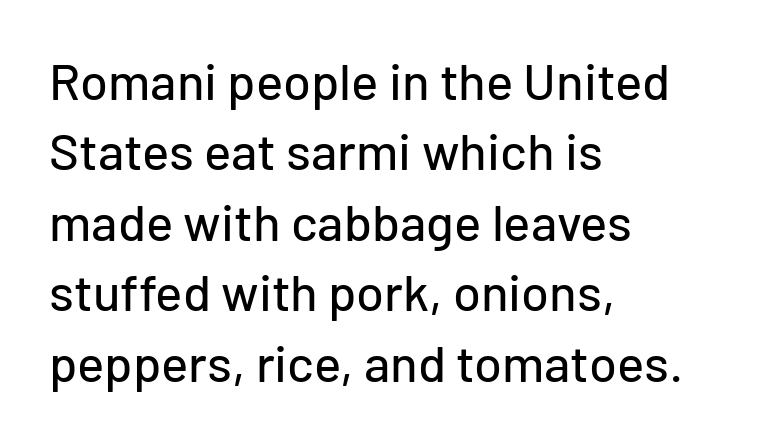
The string is rendered with underlining switched off. Look at the bottom of the vertical strokes: they stop flat, with no serifs. Horizontal bands of white between lines are of average thickness. This sample uses an upright cut, with every glyph sitting square on the baseline.
